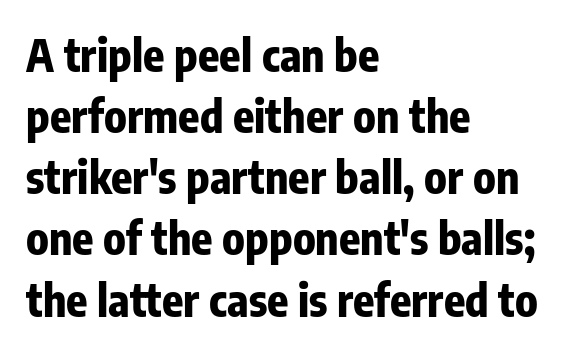
Q: Is the text bold? A: Yes.
Q: Is the text italic (slanted)? A: No, it is upright.
Q: Is the typeface a serif or a sans-serif typeface? A: Sans-serif.
Q: Is the text underlined? A: No.
Q: How is the paragraph aligned? A: Left-aligned.
Q: Is the spacing between letters normal or unusually wide? A: Normal.
Q: Is the spacing between lines tight, normal or loose? A: Normal.
Q: Width (condensed, normal, or wide)? A: Condensed.
Q: Stroke contrast? A: Low.
Q: x-height? A: Medium.
Q: Monospaced? A: No.
